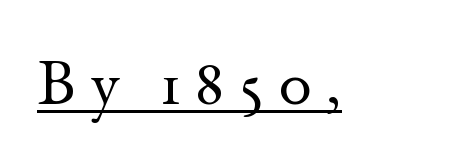
The font's upright variant was chosen for this text. Spacing between characters has been opened up far beyond the box default. A rule runs beneath these lines of type. The face used here is proportionally spaced, like ordinary book or web type. This reads as an unemphasized weight, regular at the heaviest. The passage shown is typeset with a serif family.
